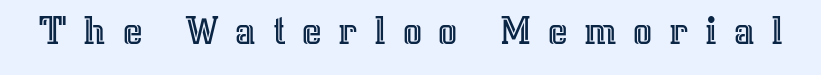
The image shows 42 px text type, upright; set unusually wide letter spacing (+0.39 em), not underlined; a medium x-height.
